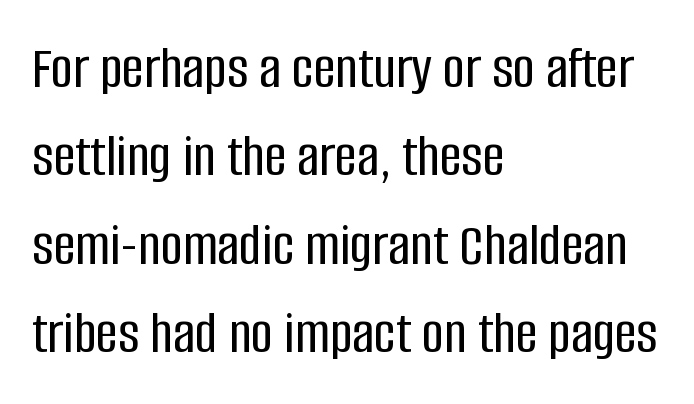
Q: Is the text italic (slanted)? A: No, it is upright.
Q: Is the typeface a serif or a sans-serif typeface? A: Sans-serif.
Q: Is the text underlined? A: No.
Q: How is the paragraph aligned? A: Left-aligned.
Q: Is the spacing between letters normal or unusually wide? A: Normal.
Q: Is the spacing between lines tight, normal or loose? A: Normal.
Q: Width (condensed, normal, or wide)? A: Condensed.
Q: Stroke contrast? A: Low.
Q: x-height? A: Large.
Q: Monospaced? A: No.
